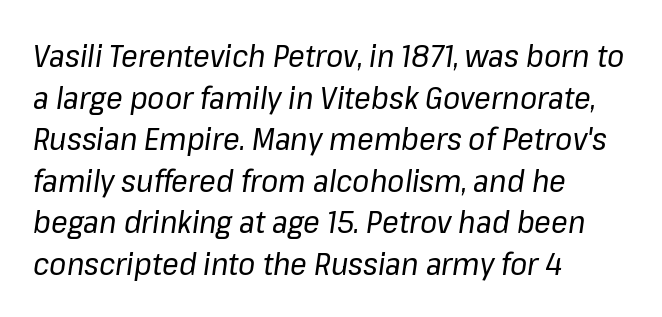
Q: Is the text bold? A: No.
Q: Is the text italic (slanted)? A: Yes, it leans right by about 8 degrees.
Q: Is the text underlined? A: No.
Q: How is the paragraph aligned? A: Left-aligned.
Q: Is the spacing between letters normal or unusually wide? A: Normal.
Q: Is the spacing between lines tight, normal or loose? A: Normal.
Q: Width (condensed, normal, or wide)? A: Normal.
Q: Stroke contrast? A: Low.
Q: x-height? A: Medium.
Q: Monospaced? A: No.
